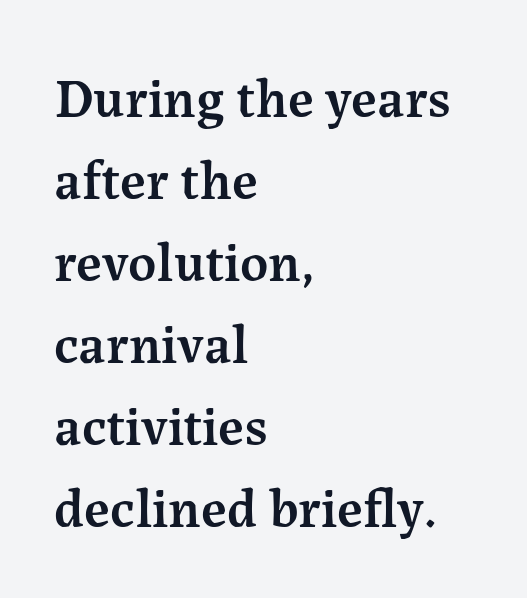
The image shows 55 px semibold serif type, upright; set left-aligned, normal line spacing (1.49x), normal letter spacing, not underlined; medium stroke contrast and a medium x-height.
